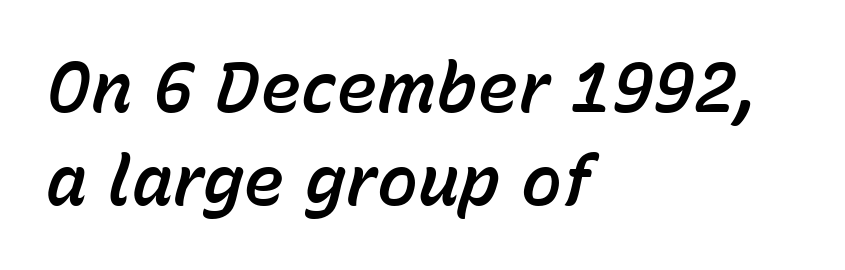
The image shows 69 px text type, italic (leaning right); set left-aligned, normal line spacing (1.35x), normal letter spacing, not underlined; low stroke contrast and a medium x-height.
